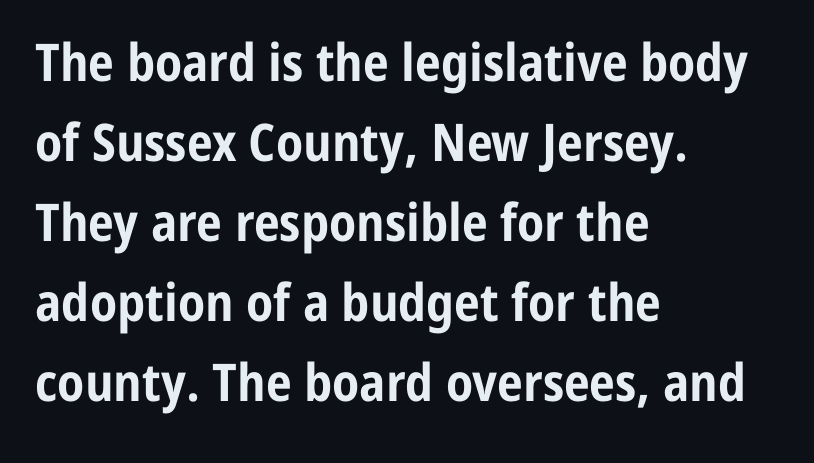
The typesetter chose a ragged-right arrangement here. Whoever set this chose a conventional vertical rhythm. Varying glyph widths throughout — classic text-font behaviour. Grotesque or geometric, the face here clearly has no serifs.
